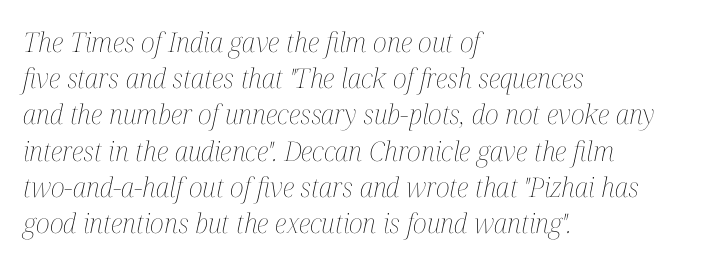
A normal amount of white space separates one row of letters from the next. No letter is thick-stroked: the sample isn't bold. The text carries the slant typical of an italic or oblique font. Spacing between characters is what you'd get straight out of the box. Beneath every word, the page is bare. Does the copy run flush right? No — it runs flush left.
